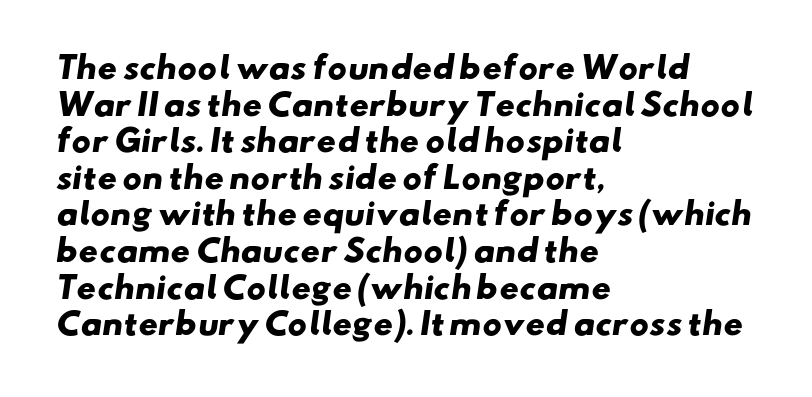
{"serif": "no", "bold": "yes", "weight": "heavy", "width": "wide", "stroke_contrast": "low", "x_height": "small", "monospaced": "no", "underline": "no", "align": "left", "line_spacing_ratio": 1.22, "letter_spacing": "normal", "letter_spacing_em": 0.0, "glyph_px": 30}
